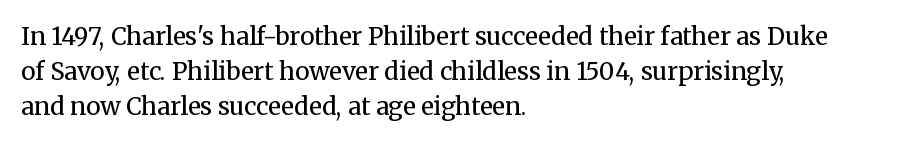
Q: Is the text bold? A: No.
Q: Is the text italic (slanted)? A: No, it is upright.
Q: Is the text underlined? A: No.
Q: How is the paragraph aligned? A: Left-aligned.
Q: Is the spacing between letters normal or unusually wide? A: Normal.
Q: Is the spacing between lines tight, normal or loose? A: Normal.
